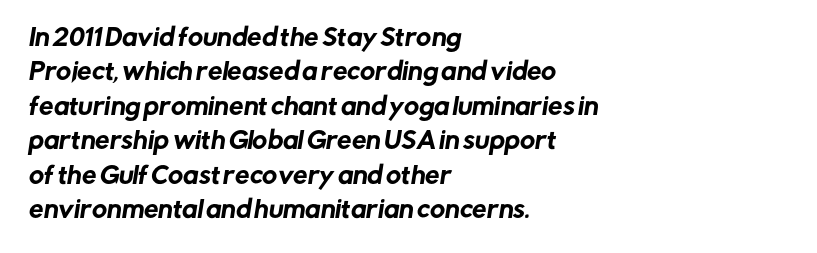
Q: Is the text underlined? A: No.
Q: How is the paragraph aligned? A: Left-aligned.
Q: Is the spacing between letters normal or unusually wide? A: Normal.
Q: Is the spacing between lines tight, normal or loose? A: Normal.
